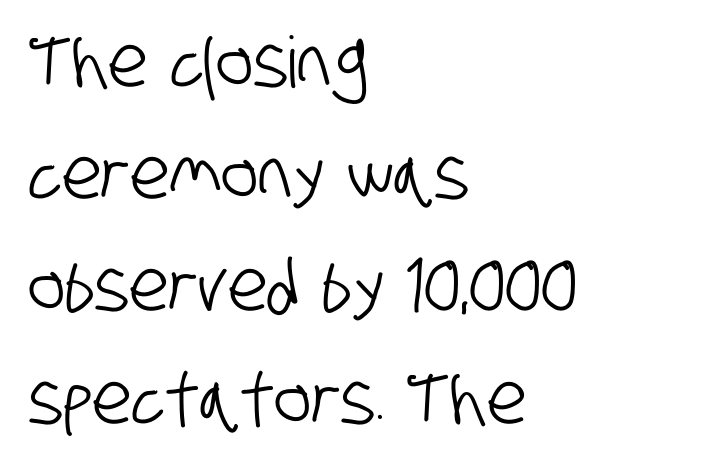
The image shows 71 px condensed sans-serif type; set left-aligned, normal line spacing (1.58x), normal letter spacing, not underlined; low stroke contrast and a large x-height.
